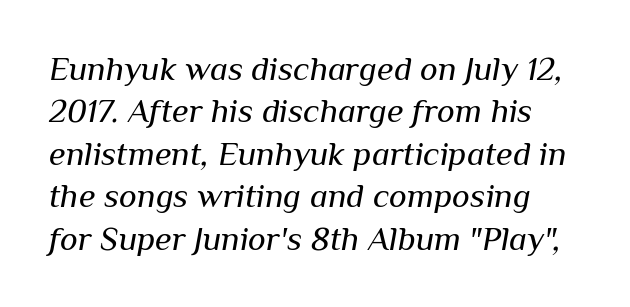
{"italic": "yes", "lean": "right", "slant_degrees": 10, "bold": "no", "weight": "regular", "width": "normal", "stroke_contrast": "medium", "x_height": "medium", "monospaced": "no", "underline": "no", "line_spacing": "normal", "line_spacing_ratio": 1.25, "letter_spacing": "normal", "letter_spacing_em": 0.0, "glyph_px": 34}
